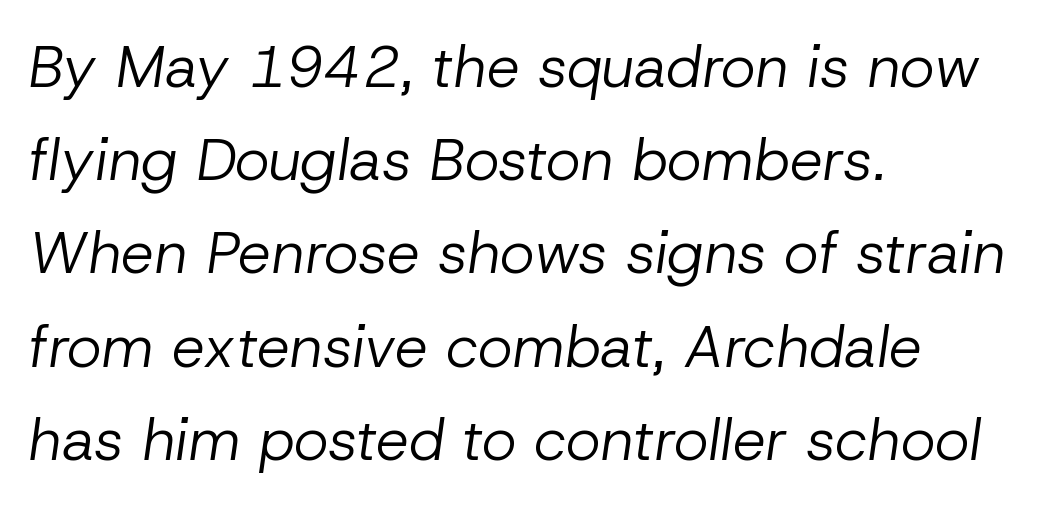
The space directly below the letters is spotless. There's an unmistakable incline to the writing here. Horizontal bands of white between lines are of average thickness. The passage shown is not bold in any degree. Here the designer chose a conventional face with non-uniform glyph widths.
